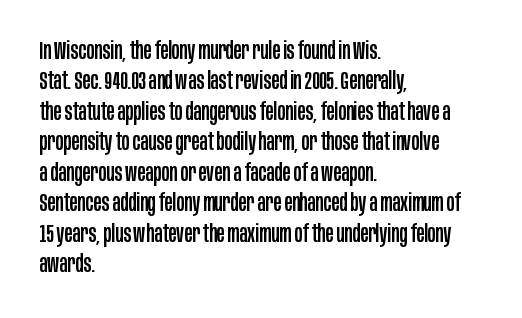
Q: Is the text italic (slanted)? A: No, it is upright.
Q: Is the text underlined? A: No.
Q: How is the paragraph aligned? A: Left-aligned.
Q: Is the spacing between letters normal or unusually wide? A: Normal.
Q: Is the spacing between lines tight, normal or loose? A: Normal.
